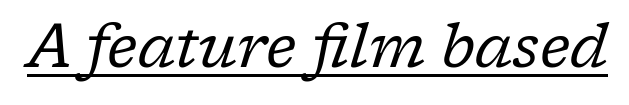
The image shows 60 px regular-weight serif type, italic (leaning right); set normal letter spacing, underlined; low stroke contrast and a medium x-height.
